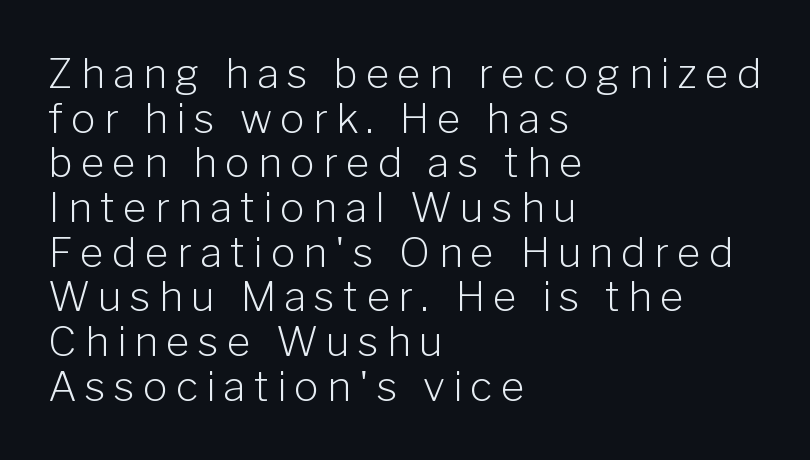
Q: Is the text bold? A: No.
Q: Is the text italic (slanted)? A: No, it is upright.
Q: Is the typeface a serif or a sans-serif typeface? A: Sans-serif.
Q: Is the text underlined? A: No.
Q: How is the paragraph aligned? A: Left-aligned.
Q: Is the spacing between letters normal or unusually wide? A: Unusually wide.
Q: Is the spacing between lines tight, normal or loose? A: Tight.
Q: Width (condensed, normal, or wide)? A: Normal.
Q: Stroke contrast? A: Low.
Q: x-height? A: Medium.
Q: Monospaced? A: No.
